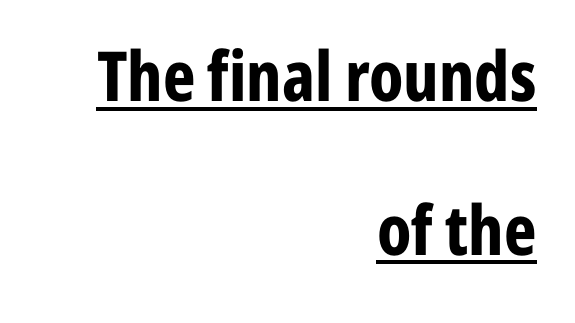
The vertical gap from one line to the next is large. The face used here is proportionally spaced, like ordinary book or web type. These lines are set flush right with a ragged left edge. Compared with typical body copy, the letter spacing here is the same. Looks like someone drew a line under every word here.
